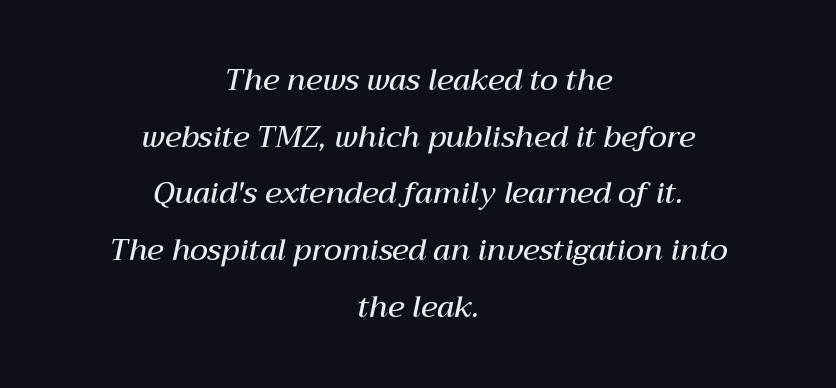
Q: Is the text bold? A: Semi-bold.
Q: Is the text italic (slanted)? A: Yes, it leans right by about 12 degrees.
Q: Is the text underlined? A: No.
Q: How is the paragraph aligned? A: Centered.
Q: Is the spacing between letters normal or unusually wide? A: Normal.
Q: Width (condensed, normal, or wide)? A: Normal.
Q: Stroke contrast? A: Medium.
Q: x-height? A: Medium.
Q: Monospaced? A: No.
